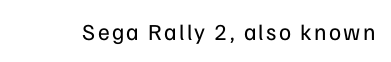
Q: Is the text bold? A: No.
Q: Is the text italic (slanted)? A: No, it is upright.
Q: Is the text underlined? A: No.
